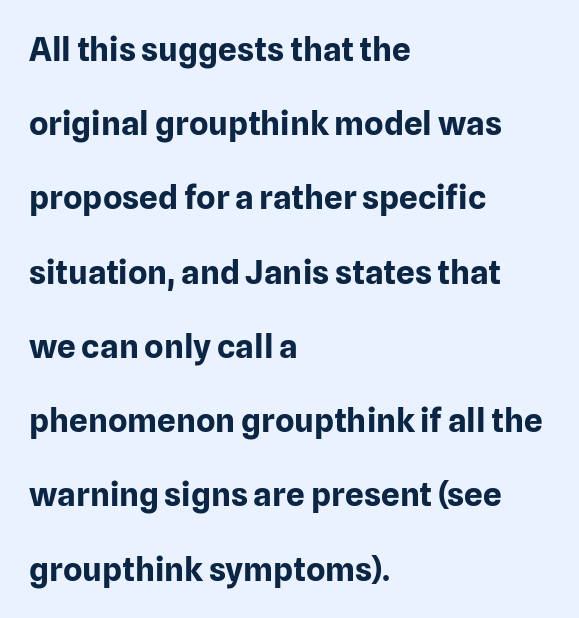
The image shows 33 px bold sans-serif type, upright; set left-aligned, loose line spacing (2.25x), normal letter spacing, not underlined; low stroke contrast and a medium x-height.
